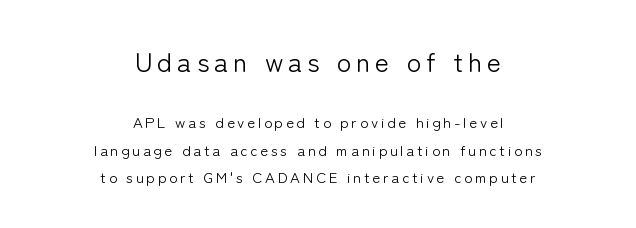
{"italic": "no", "bold": "no", "underline": "no", "align": "center", "line_spacing_ratio": 1.81, "larger_block": "first", "size_ratio": 1.8, "glyph_px": 27}
